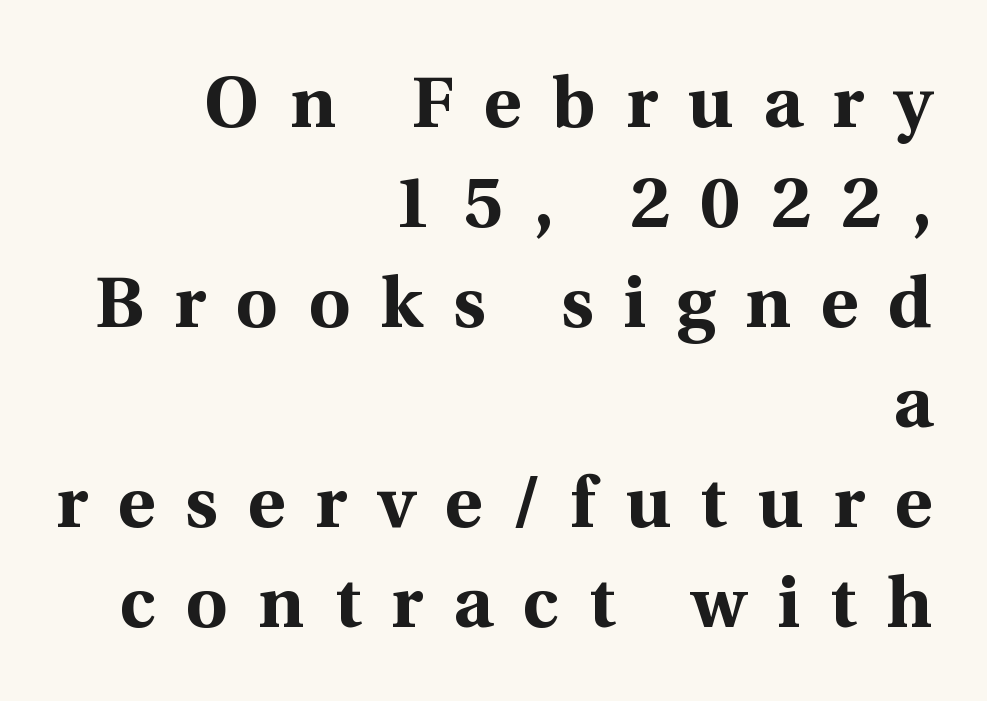
Q: Is the text bold? A: Yes.
Q: Is the text italic (slanted)? A: No, it is upright.
Q: Is the typeface a serif or a sans-serif typeface? A: Serif.
Q: Is the text underlined? A: No.
Q: How is the paragraph aligned? A: Right-aligned.
Q: Is the spacing between letters normal or unusually wide? A: Unusually wide.
Q: Is the spacing between lines tight, normal or loose? A: Normal.
Q: Width (condensed, normal, or wide)? A: Normal.
Q: x-height? A: Medium.
Q: Monospaced? A: No.
